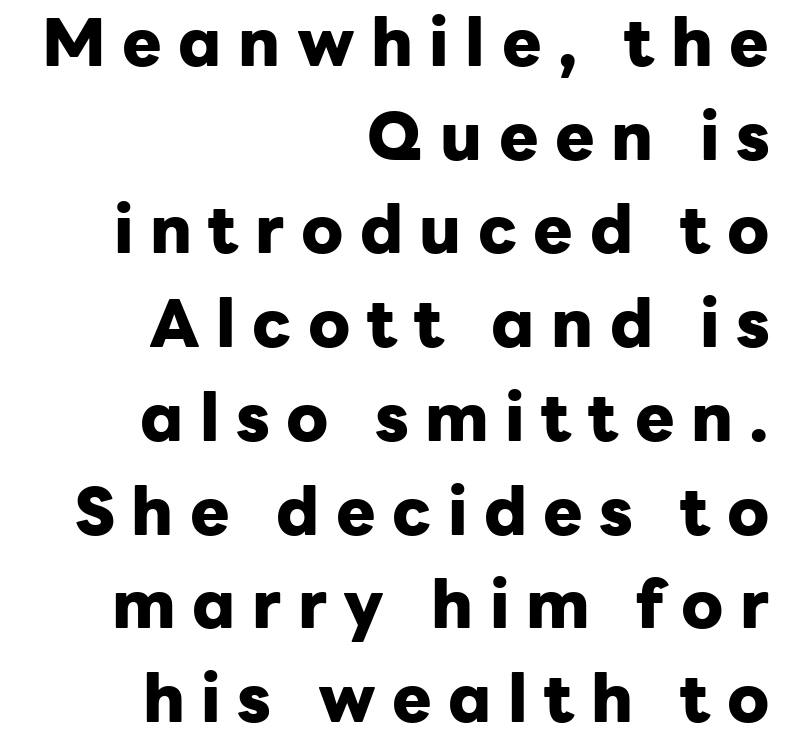
The lettering stays uniformly vertical, giving the passage a roman look. The typesetting leans heavy: a genuine bold. Looks like regular typesetting: each glyph gets only the width it needs. Serif or sans? Sans — the stroke terminals are bare. Decoration check: the copy has no underline. The lines in this sample share a right terminus and differ only in where they begin.
